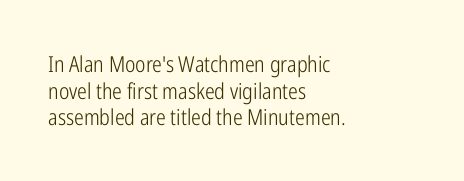
{"italic": "no", "bold": "no", "underline": "no", "align": "left", "line_spacing_ratio": 1.21, "letter_spacing": "normal", "letter_spacing_em": 0.0, "glyph_px": 22}
